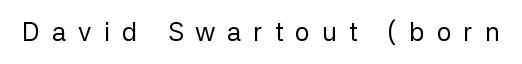
Q: Is the text bold? A: No.
Q: Is the text italic (slanted)? A: No, it is upright.
Q: Is the text underlined? A: No.
Q: Is the spacing between letters normal or unusually wide? A: Unusually wide.
